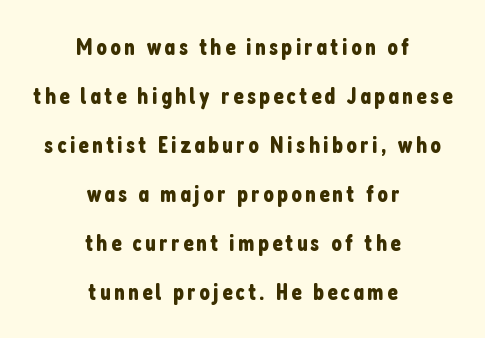
Q: Is the text italic (slanted)? A: No, it is upright.
Q: Is the text underlined? A: No.
Q: How is the paragraph aligned? A: Centered.
Q: Is the spacing between lines tight, normal or loose? A: Loose.
